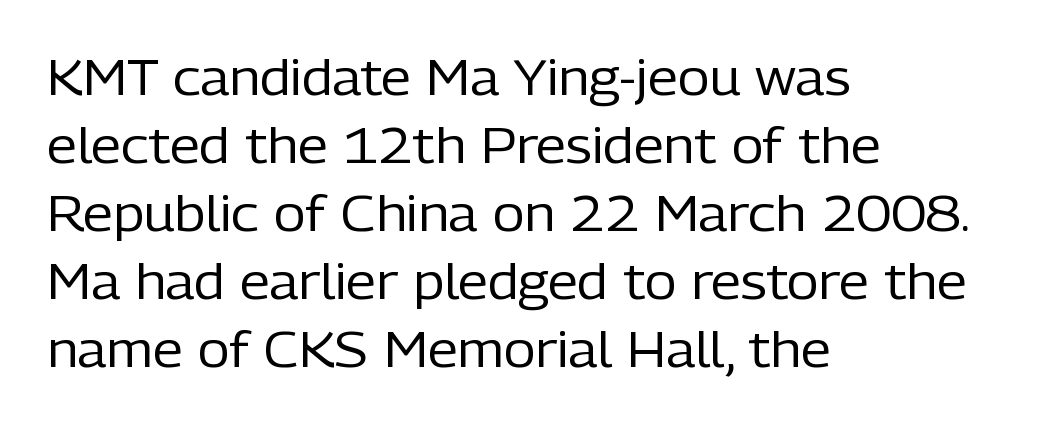
Q: Is the text bold? A: No.
Q: Is the text italic (slanted)? A: No, it is upright.
Q: Is the typeface a serif or a sans-serif typeface? A: Sans-serif.
Q: Is the text underlined? A: No.
Q: How is the paragraph aligned? A: Left-aligned.
Q: Is the spacing between letters normal or unusually wide? A: Normal.
Q: Is the spacing between lines tight, normal or loose? A: Normal.
Q: Width (condensed, normal, or wide)? A: Normal.
Q: Stroke contrast? A: Low.
Q: x-height? A: Medium.
Q: Monospaced? A: No.
